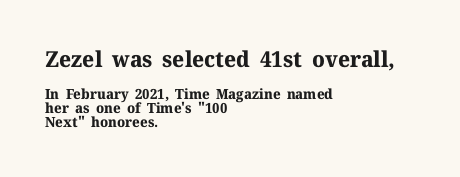
{"italic": "no", "bold": "yes", "underline": "no", "align": "left", "line_spacing": "tight", "line_spacing_ratio": 1.0, "letter_spacing": "normal", "letter_spacing_em": 0.0, "larger_block": "first", "size_ratio": 1.57, "glyph_px": 22}
